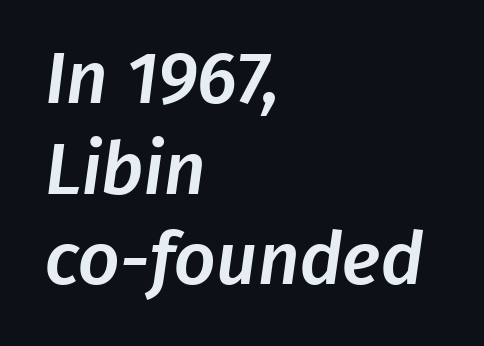
{"serif": "no", "width": "normal", "stroke_contrast": "low", "x_height": "medium", "monospaced": "no", "underline": "no", "align": "left", "line_spacing_ratio": 1.24, "letter_spacing": "normal", "letter_spacing_em": 0.0, "glyph_px": 73}
